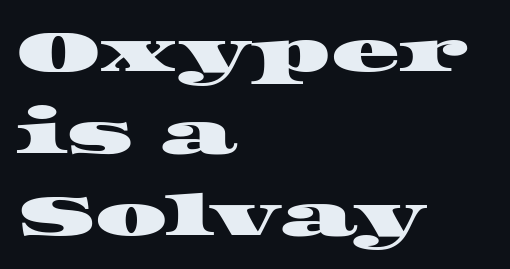
{"serif": "yes", "width": "wide", "stroke_contrast": "high", "x_height": "large", "monospaced": "no", "underline": "no", "align": "left", "line_spacing": "normal", "line_spacing_ratio": 1.44, "letter_spacing": "normal", "letter_spacing_em": 0.0, "glyph_px": 57}
